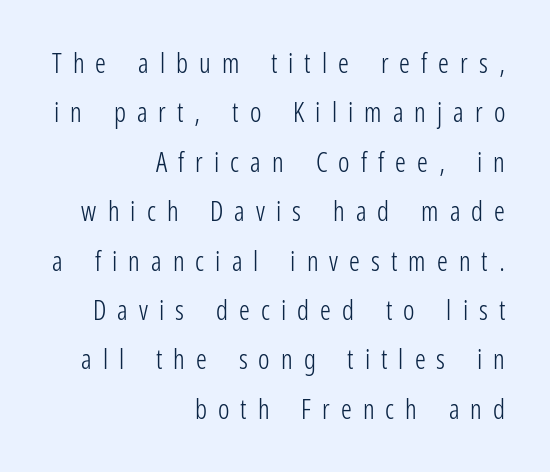
Q: Is the text bold? A: No.
Q: Is the text italic (slanted)? A: No, it is upright.
Q: Is the text underlined? A: No.
Q: How is the paragraph aligned? A: Right-aligned.
Q: Is the spacing between letters normal or unusually wide? A: Unusually wide.
